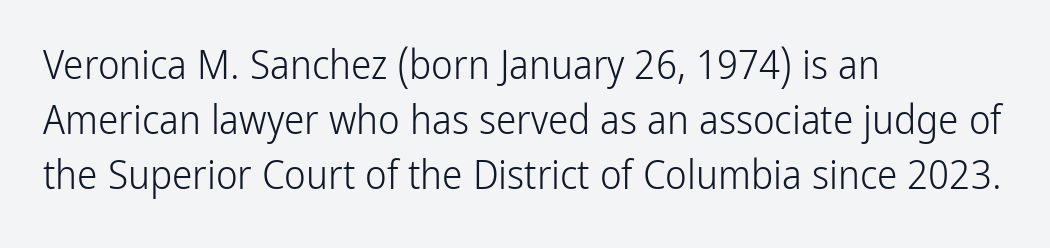
Q: Is the text bold? A: No.
Q: Is the text italic (slanted)? A: No, it is upright.
Q: Is the typeface a serif or a sans-serif typeface? A: Sans-serif.
Q: Is the text underlined? A: No.
Q: How is the paragraph aligned? A: Left-aligned.
Q: Is the spacing between letters normal or unusually wide? A: Normal.
Q: Is the spacing between lines tight, normal or loose? A: Normal.
Q: Width (condensed, normal, or wide)? A: Condensed.
Q: Stroke contrast? A: Low.
Q: x-height? A: Medium.
Q: Monospaced? A: No.
